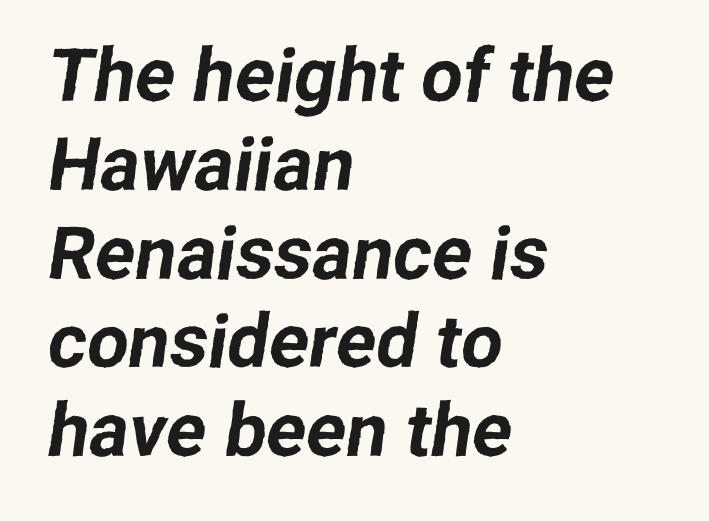
{"serif": "no", "width": "normal", "stroke_contrast": "low", "x_height": "medium", "monospaced": "no", "underline": "no", "align": "left", "line_spacing_ratio": 1.2, "letter_spacing": "normal", "letter_spacing_em": 0.0, "glyph_px": 74}
